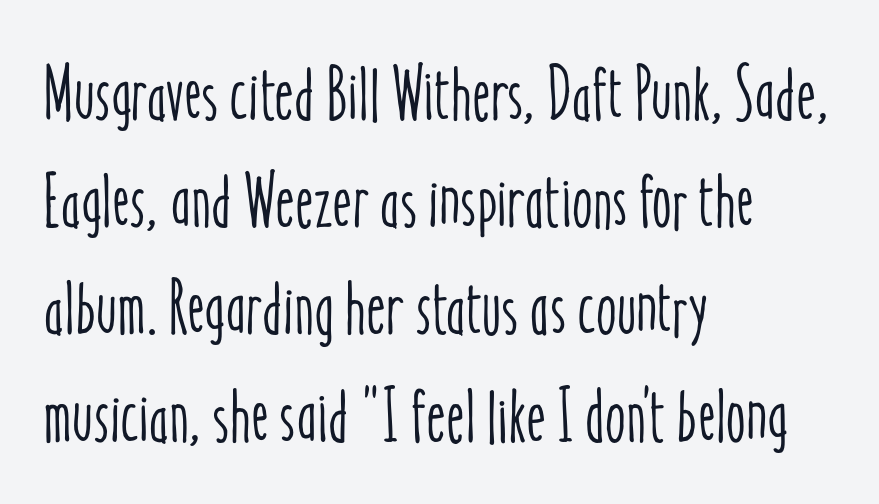
{"italic": "no", "width": "condensed", "stroke_contrast": "low", "x_height": "medium", "monospaced": "no", "underline": "no", "align": "left", "line_spacing": "normal", "line_spacing_ratio": 1.43, "letter_spacing": "normal", "letter_spacing_em": 0.0, "glyph_px": 75}
